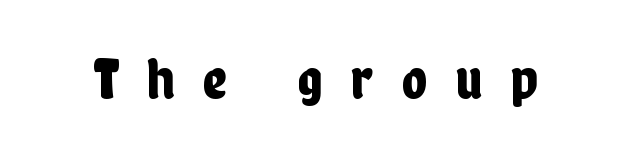
Is there any slant? The stems are plumb. Glance below the letters and you will spot only blank space. These lines are rendered in a variable-pitch font. Check where the strokes stop: nothing finishes them off — pure sans. Tracking value appears strongly positive — letters spread wide.
